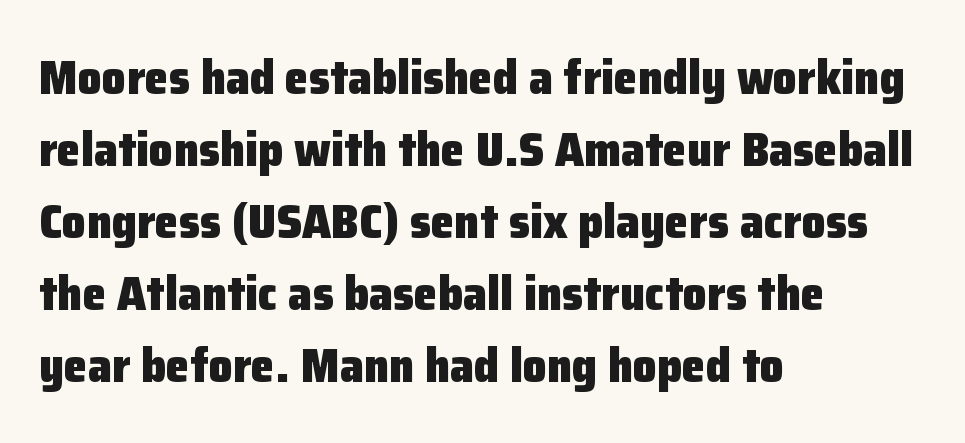
A bare baseline throughout the passage. Observe the ordinary spacing: letters are neighbours, not strangers. No feet cap the strokes, marking this as sans-serif type. Posture: upright roman. Regular leading. Note the varied advance widths — an 'i' is clearly narrower than an 'm'.
